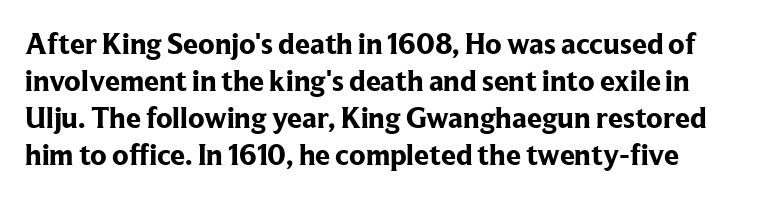
Q: Is the text bold? A: Yes.
Q: Is the text italic (slanted)? A: No, it is upright.
Q: Is the typeface a serif or a sans-serif typeface? A: Serif.
Q: Is the text underlined? A: No.
Q: Is the spacing between letters normal or unusually wide? A: Normal.
Q: Width (condensed, normal, or wide)? A: Normal.
Q: Stroke contrast? A: Low.
Q: x-height? A: Medium.
Q: Monospaced? A: No.
